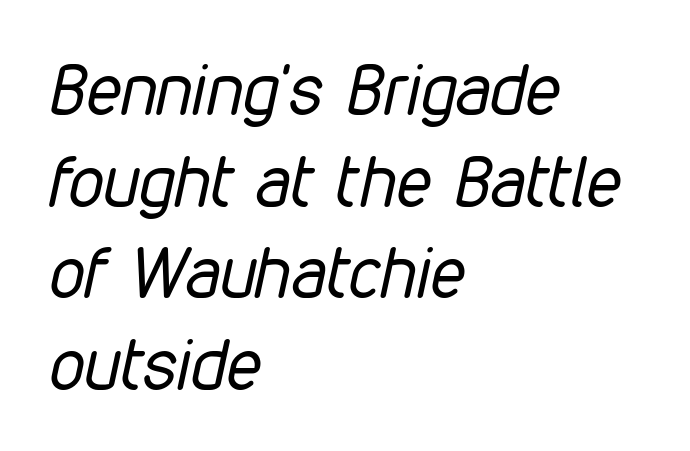
The image shows 71 px regular-weight, condensed type, italic (leaning right); set left-aligned, normal line spacing (1.29x), normal letter spacing, not underlined; low stroke contrast and a medium x-height.
